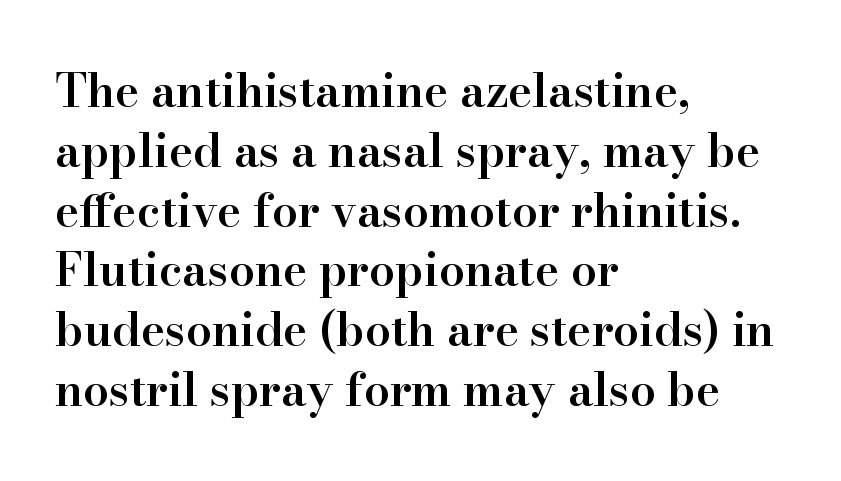
{"serif": "yes", "italic": "no", "bold": "semi", "weight": "semibold", "width": "normal", "stroke_contrast": "high", "x_height": "small", "monospaced": "no", "underline": "no", "align": "left", "line_spacing": "normal", "line_spacing_ratio": 1.3, "letter_spacing": "normal", "letter_spacing_em": 0.0, "glyph_px": 46}
